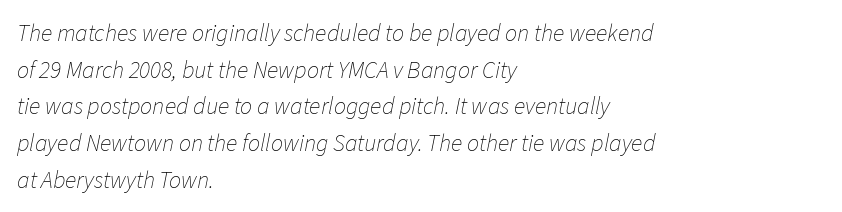
The image shows 24 px text type, italic (leaning right); set left-aligned, normal line spacing (1.53x), normal letter spacing, not underlined.
